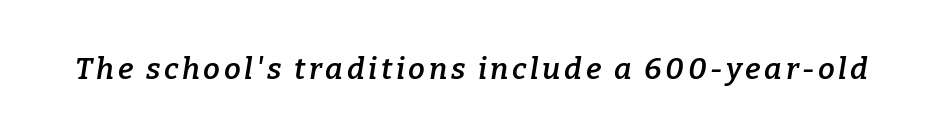
The image shows 30 px semibold serif type, italic (leaning right); set not underlined; low stroke contrast and a medium x-height.
